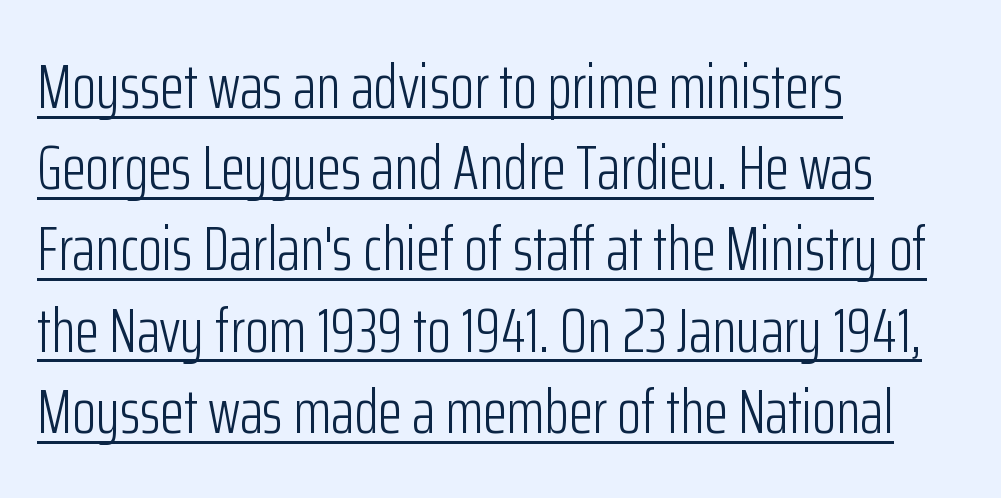
{"serif": "no", "italic": "no", "bold": "no", "weight": "light", "width": "condensed", "stroke_contrast": "low", "x_height": "medium", "monospaced": "no", "underline": "yes", "align": "left", "line_spacing": "normal", "line_spacing_ratio": 1.31, "letter_spacing": "normal", "letter_spacing_em": 0.0, "glyph_px": 62}
